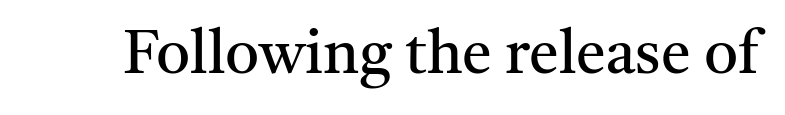
The image shows 60 px regular-weight serif type, upright; set normal letter spacing, not underlined; medium stroke contrast and a medium x-height.
